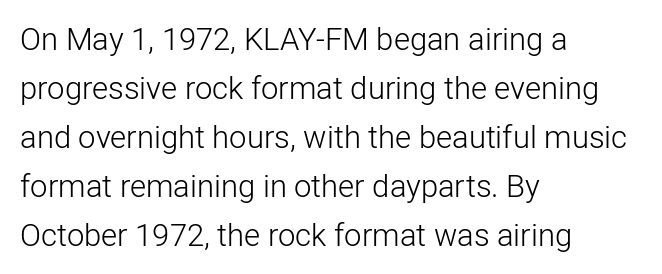
The image shows 31 px light sans-serif type, upright; set left-aligned, normal line spacing (1.58x), normal letter spacing, not underlined; low stroke contrast and a medium x-height.
